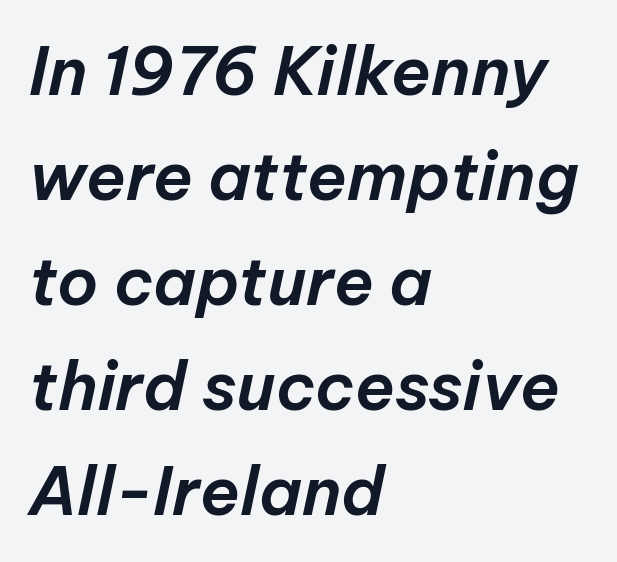
Q: Is the text italic (slanted)? A: Yes, it leans right by about 12 degrees.
Q: Is the text underlined? A: No.
Q: How is the paragraph aligned? A: Left-aligned.
Q: Is the spacing between letters normal or unusually wide? A: Normal.
Q: Is the spacing between lines tight, normal or loose? A: Normal.
Q: Width (condensed, normal, or wide)? A: Normal.
Q: Stroke contrast? A: Low.
Q: x-height? A: Medium.
Q: Monospaced? A: No.
